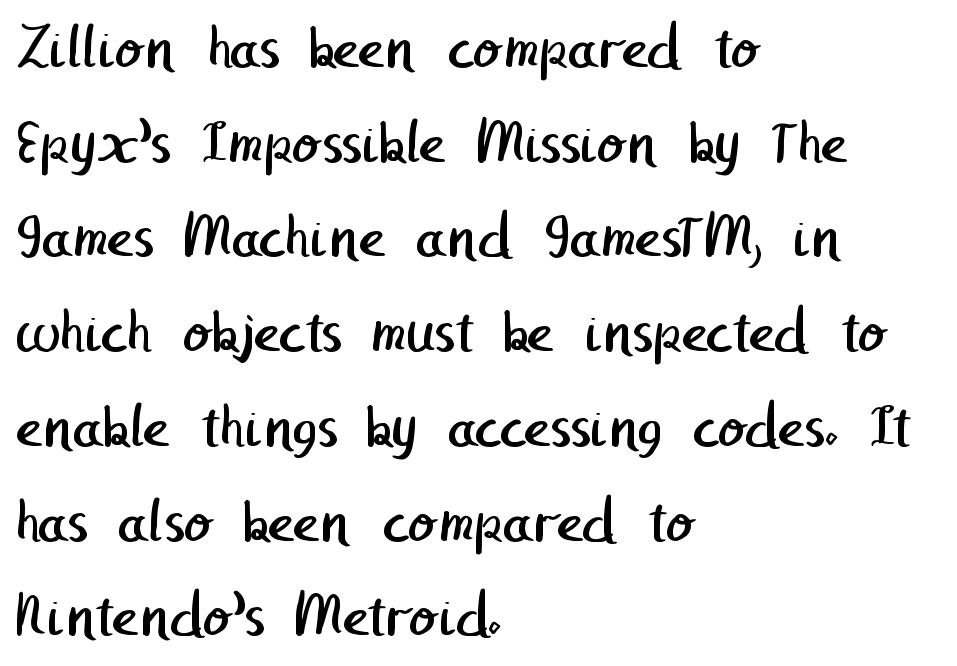
The image shows 64 px regular-weight sans-serif type; set left-aligned, normal line spacing (1.48x), normal letter spacing, not underlined; low stroke contrast and a medium x-height.
